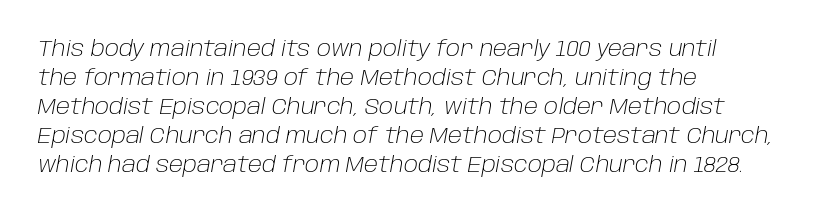
Clear beneath every line of the passage. You can tell it's italic because the verticals aren't actually vertical. Whoever set this chose a conventional vertical rhythm. The typeface has the unassuming heft of standard copy or less. Casual observation: everything's shoved over to the left. Glyph-to-glyph distance matches everyday printed text.
